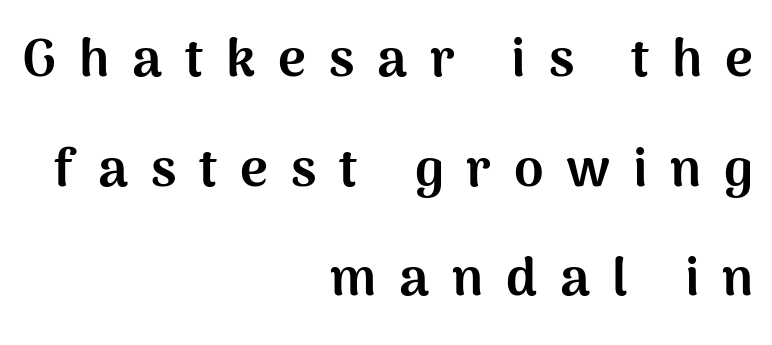
Glance below the letters and you will spot only blank space. If you drew a line through each stem, it would be perfectly vertical. Right-aligned paragraph, ragged on the left. Strokes here are thick enough to call this a true bold. Substantial extra tracking has been applied to these lines. The rendering uses natural spacing where letterforms have individual widths.
